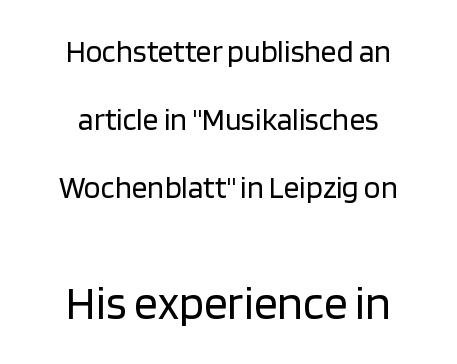
No extra tracking has been applied to these lines. Lines of text with bare space underneath. This layout puts the modest block above and the oversized block below. The typesetter chose a symmetrical, centered arrangement here. Does the type have serifs? No, each stem ends abruptly.
